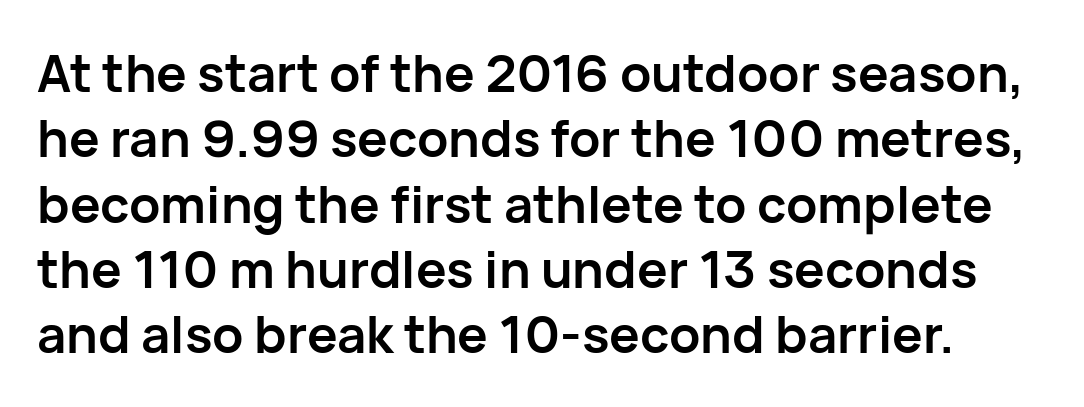
Q: Is the text bold? A: Yes.
Q: Is the text italic (slanted)? A: No, it is upright.
Q: Is the typeface a serif or a sans-serif typeface? A: Sans-serif.
Q: Is the text underlined? A: No.
Q: Is the spacing between letters normal or unusually wide? A: Normal.
Q: Is the spacing between lines tight, normal or loose? A: Normal.
Q: Width (condensed, normal, or wide)? A: Normal.
Q: Stroke contrast? A: Low.
Q: x-height? A: Medium.
Q: Monospaced? A: No.
